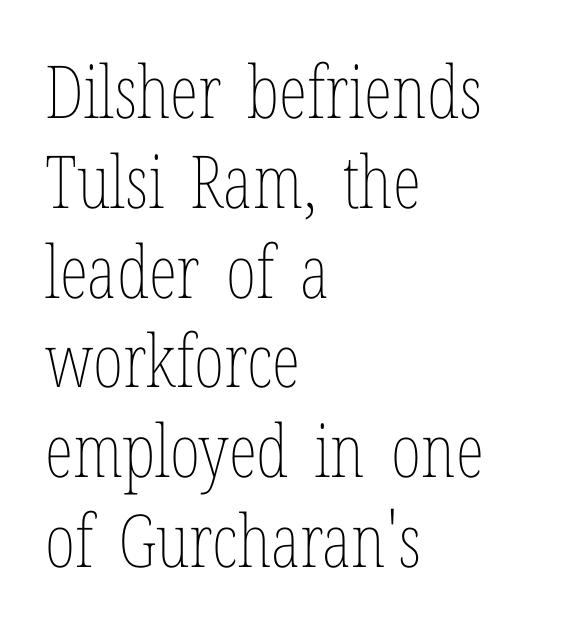
These lines are rendered in a variable-pitch font. This is not heavy type; no bold has been used. Unlike italic type, these characters show no tilt at all. The typesetter chose a ragged-right arrangement here.
